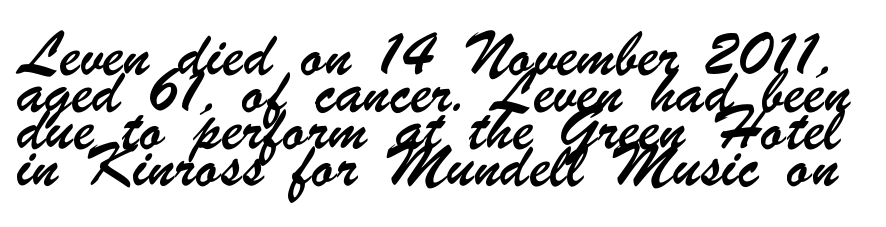
Q: Is the typeface a serif or a sans-serif typeface? A: Sans-serif.
Q: Is the text underlined? A: No.
Q: Is the spacing between letters normal or unusually wide? A: Normal.
Q: Is the spacing between lines tight, normal or loose? A: Normal.
Q: Width (condensed, normal, or wide)? A: Condensed.
Q: Stroke contrast? A: Low.
Q: x-height? A: Small.
Q: Monospaced? A: No.
